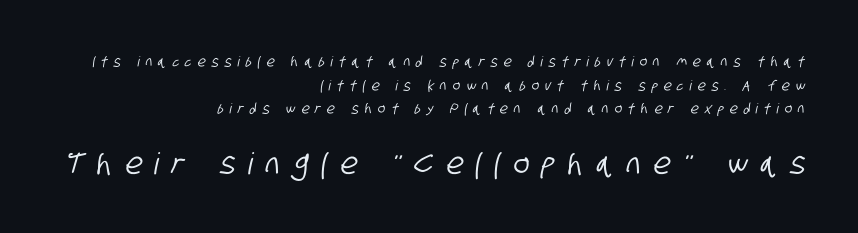
{"serif": "no", "width": "condensed", "stroke_contrast": "low", "x_height": "large", "monospaced": "no", "underline": "no", "align": "right", "line_spacing": "normal", "line_spacing_ratio": 1.69, "letter_spacing": "wide", "letter_spacing_em": 0.44, "larger_block": "second", "size_ratio": 2.14, "glyph_px": 30}
